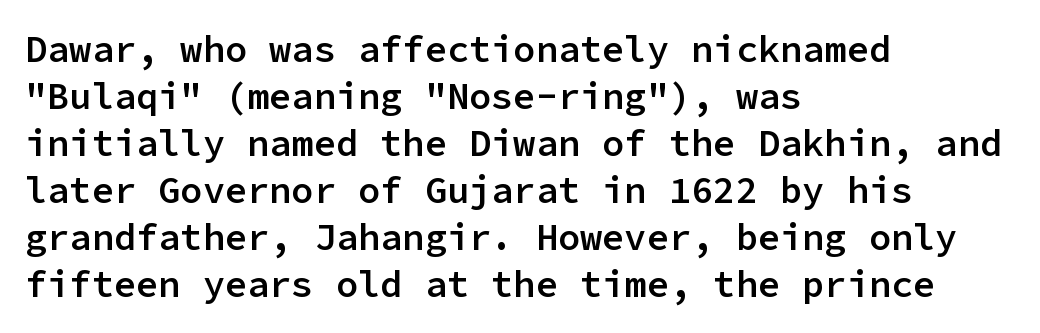
Q: Is the text bold? A: Semi-bold.
Q: Is the text italic (slanted)? A: No, it is upright.
Q: Is the typeface a serif or a sans-serif typeface? A: Sans-serif.
Q: Is the text underlined? A: No.
Q: How is the paragraph aligned? A: Left-aligned.
Q: Is the spacing between letters normal or unusually wide? A: Normal.
Q: Is the spacing between lines tight, normal or loose? A: Normal.
Q: Width (condensed, normal, or wide)? A: Normal.
Q: Stroke contrast? A: Low.
Q: x-height? A: Medium.
Q: Monospaced? A: Yes.
